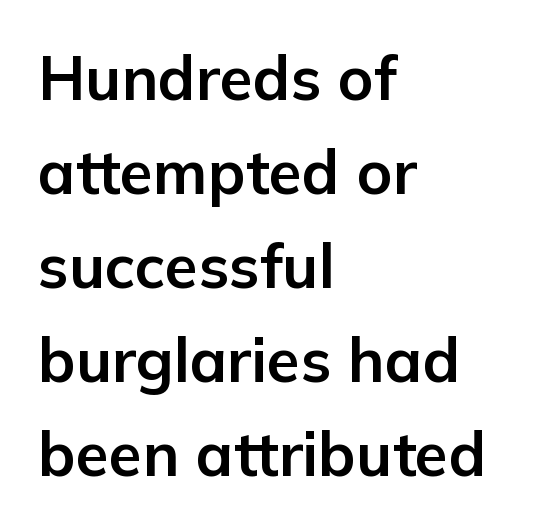
No italicization has been applied; the sample stays upright. Bare-footed words on every line. Think of a printed novel: that variable character pitch is what you see here. The letterforms sit shoulder to shoulder at normal distance. Notice how descenders clear the ascenders below comfortably — that's standard leading.
